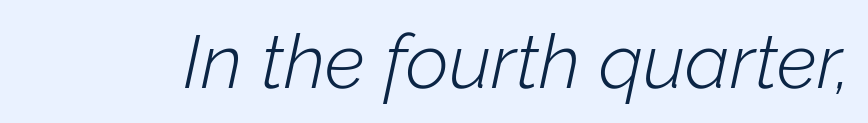
This sample uses plain, unmodified letter spacing. The glyphs look as if they've been sheared to an angle. The font sits on the lighter half of the weight spectrum, regular included. The strip under each line holds only bare page.
